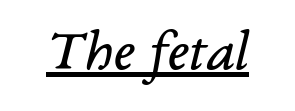
The image shows 58 px regular-weight serif type, italic (leaning right); set normal letter spacing, underlined; low stroke contrast and a medium x-height.
